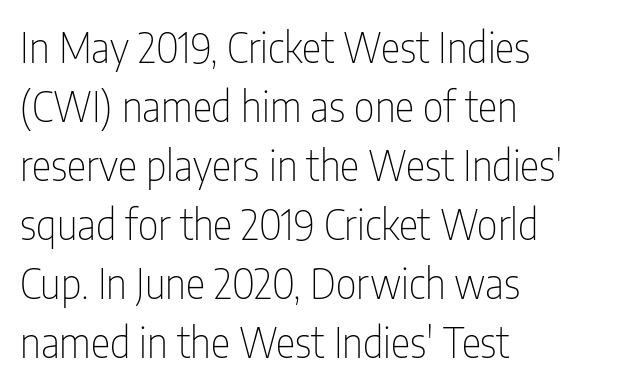
{"serif": "no", "italic": "no", "bold": "no", "weight": "thin", "width": "condensed", "stroke_contrast": "low", "x_height": "medium", "monospaced": "no", "underline": "no", "align": "left", "line_spacing": "normal", "line_spacing_ratio": 1.44, "letter_spacing": "normal", "letter_spacing_em": 0.0, "glyph_px": 41}
